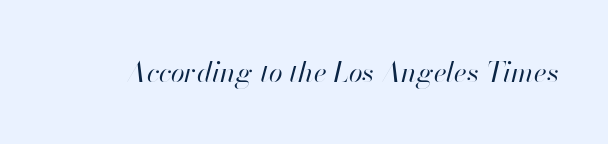
Between one letter and the next there's only the usual sliver of space. The rendering applies a slant to the glyphs. Underlining? Definitely not there. Note the varied advance widths — an 'i' is clearly narrower than an 'm'. This reads as an unemphasized weight, regular at the heaviest.
